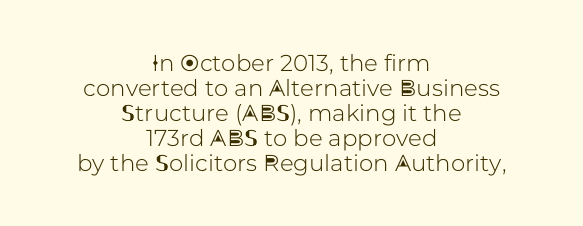
Q: Is the text italic (slanted)? A: No, it is upright.
Q: Is the text underlined? A: No.
Q: How is the paragraph aligned? A: Centered.
Q: Is the spacing between letters normal or unusually wide? A: Normal.
Q: Is the spacing between lines tight, normal or loose? A: Tight.
